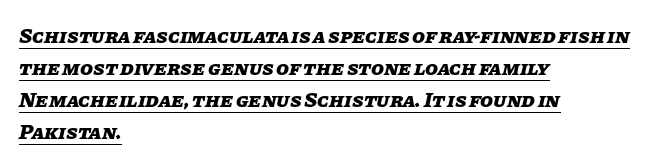
Q: Is the text bold? A: Yes.
Q: Is the text italic (slanted)? A: Yes, it leans right by about 11 degrees.
Q: Is the text underlined? A: Yes.
Q: How is the paragraph aligned? A: Left-aligned.
Q: Is the spacing between letters normal or unusually wide? A: Normal.
Q: Is the spacing between lines tight, normal or loose? A: Normal.
